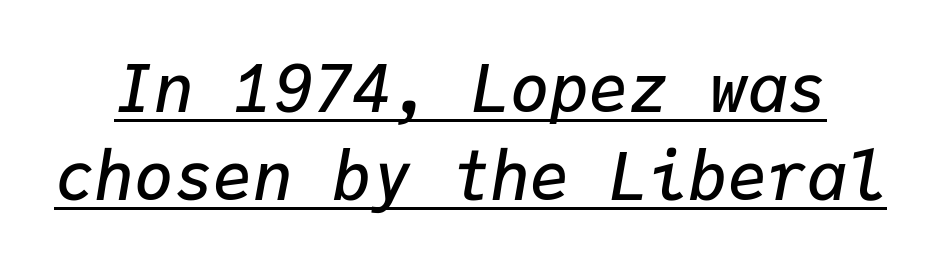
{"italic": "yes", "lean": "right", "slant_degrees": 9, "bold": "semi", "weight": "semibold", "width": "normal", "stroke_contrast": "low", "x_height": "medium", "monospaced": "yes", "underline": "yes", "line_spacing": "normal", "line_spacing_ratio": 1.34, "letter_spacing": "normal", "letter_spacing_em": 0.0, "glyph_px": 66}
